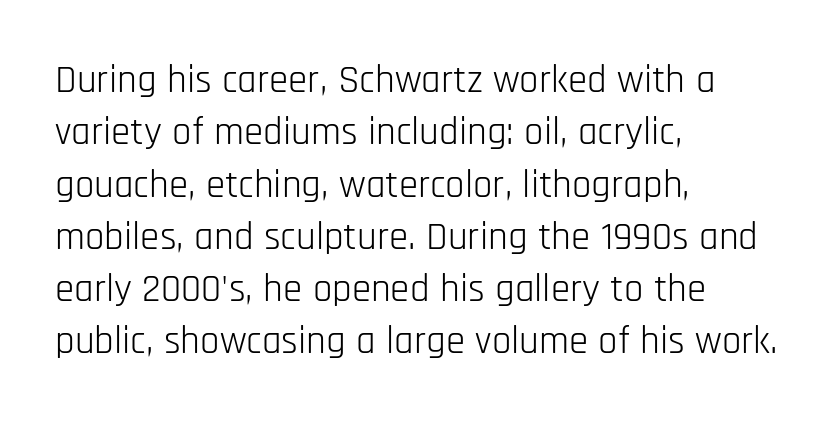
Q: Is the text bold? A: No.
Q: Is the text italic (slanted)? A: No, it is upright.
Q: Is the typeface a serif or a sans-serif typeface? A: Sans-serif.
Q: Is the text underlined? A: No.
Q: How is the paragraph aligned? A: Left-aligned.
Q: Is the spacing between letters normal or unusually wide? A: Normal.
Q: Is the spacing between lines tight, normal or loose? A: Normal.
Q: Width (condensed, normal, or wide)? A: Condensed.
Q: Stroke contrast? A: Low.
Q: x-height? A: Large.
Q: Monospaced? A: No.
